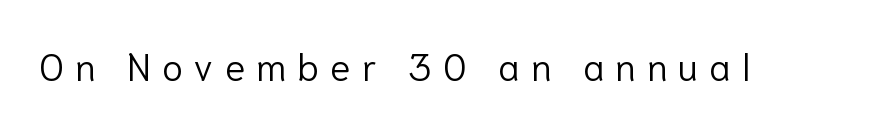
The image shows 38 px light sans-serif type, upright; set unusually wide letter spacing (+0.29 em), not underlined; low stroke contrast and a medium x-height.
